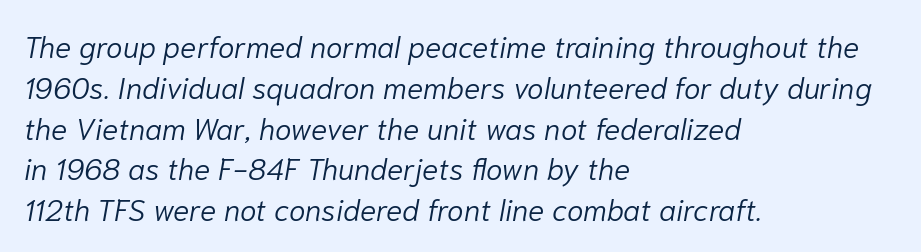
{"italic": "yes", "lean": "right", "slant_degrees": 10, "bold": "no", "weight": "light", "width": "normal", "stroke_contrast": "low", "x_height": "medium", "monospaced": "no", "underline": "no", "align": "left", "line_spacing": "normal", "line_spacing_ratio": 1.36, "letter_spacing": "normal", "letter_spacing_em": 0.0, "glyph_px": 30}
